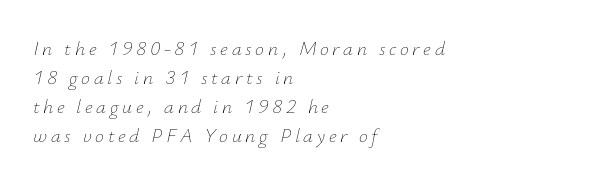
Rule under the text: the space is simply empty. The letters look calm and open, with moderate or lighter stems. What's the leading like? Ordinary, nothing unusual. Characters are canted at an angle relative to the baseline's perpendicular.
